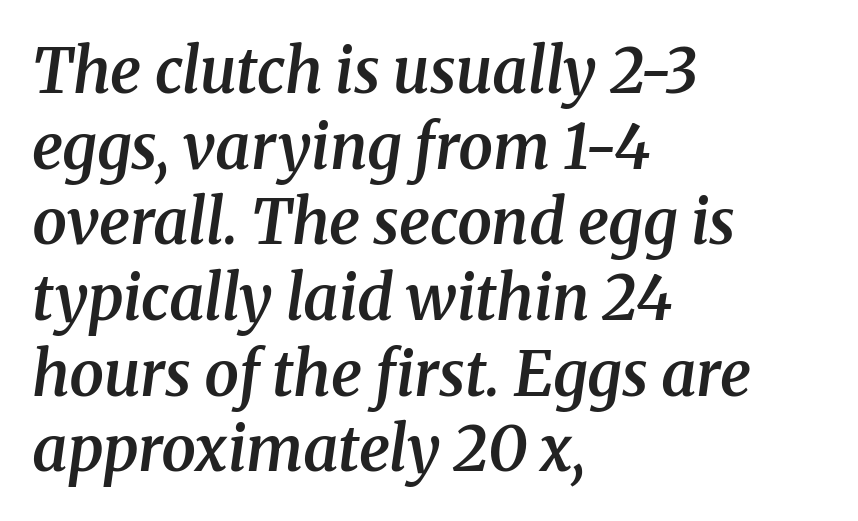
Q: Is the text bold? A: Semi-bold.
Q: Is the text italic (slanted)? A: Yes, it leans right by about 8 degrees.
Q: Is the typeface a serif or a sans-serif typeface? A: Serif.
Q: Is the text underlined? A: No.
Q: How is the paragraph aligned? A: Left-aligned.
Q: Is the spacing between letters normal or unusually wide? A: Normal.
Q: Width (condensed, normal, or wide)? A: Normal.
Q: Stroke contrast? A: Medium.
Q: x-height? A: Medium.
Q: Monospaced? A: No.
